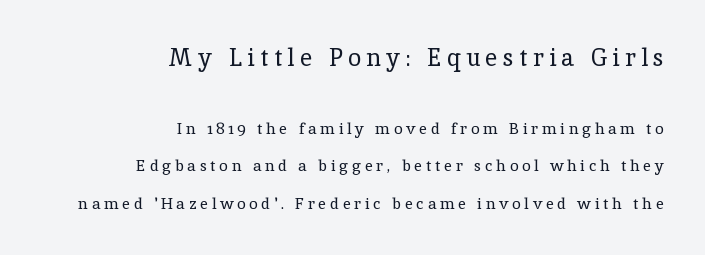
Unlike italic type, these characters show no tilt at all. This sample is right-justified, so line beginnings fall wherever the words allow. Scale decreases going downward across the two blocks. The passage shown is not bold in any degree.
